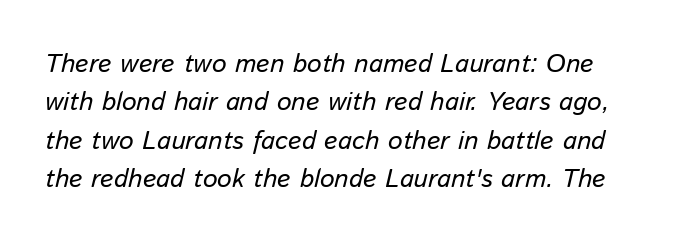
The image shows 26 px text type, italic (leaning right); set normal line spacing (1.48x), normal letter spacing, not underlined.
